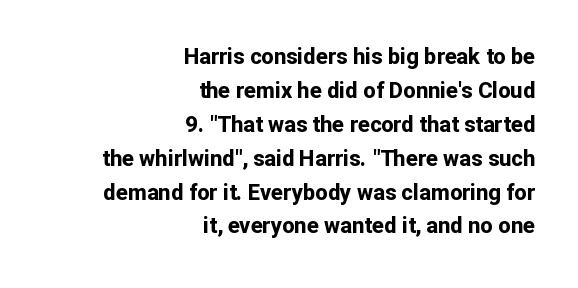
{"italic": "no", "bold": "yes", "underline": "no", "align": "right", "line_spacing": "normal", "line_spacing_ratio": 1.54, "letter_spacing": "normal", "letter_spacing_em": 0.0, "glyph_px": 22}
